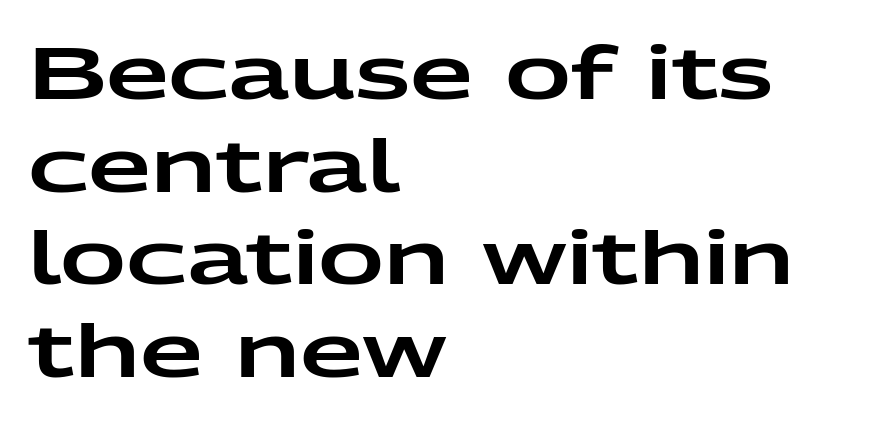
Q: Is the text italic (slanted)? A: No, it is upright.
Q: Is the typeface a serif or a sans-serif typeface? A: Sans-serif.
Q: Is the text underlined? A: No.
Q: How is the paragraph aligned? A: Left-aligned.
Q: Is the spacing between letters normal or unusually wide? A: Normal.
Q: Is the spacing between lines tight, normal or loose? A: Normal.
Q: Width (condensed, normal, or wide)? A: Wide.
Q: Stroke contrast? A: Low.
Q: x-height? A: Medium.
Q: Monospaced? A: No.
